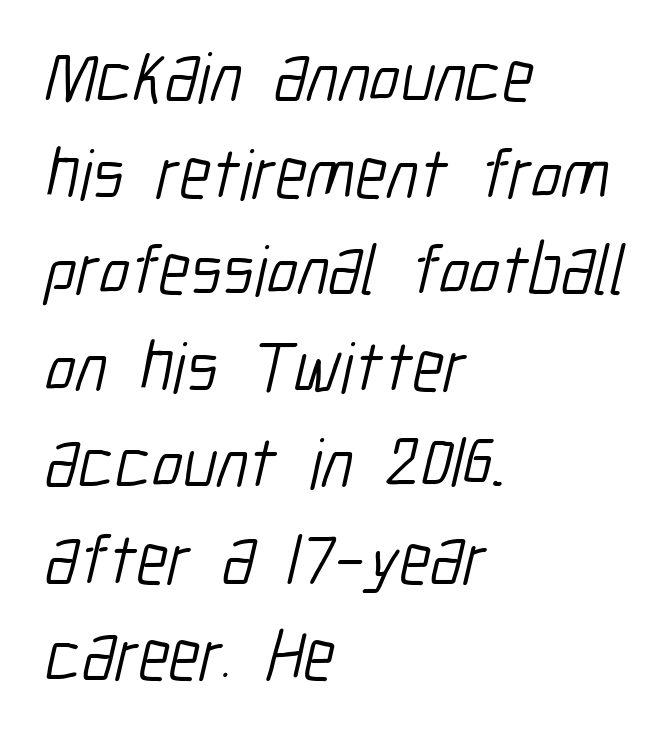
Q: Is the text bold? A: No.
Q: Is the typeface a serif or a sans-serif typeface? A: Sans-serif.
Q: Is the text underlined? A: No.
Q: How is the paragraph aligned? A: Left-aligned.
Q: Is the spacing between letters normal or unusually wide? A: Normal.
Q: Is the spacing between lines tight, normal or loose? A: Normal.
Q: Width (condensed, normal, or wide)? A: Condensed.
Q: Stroke contrast? A: Low.
Q: x-height? A: Medium.
Q: Monospaced? A: No.
